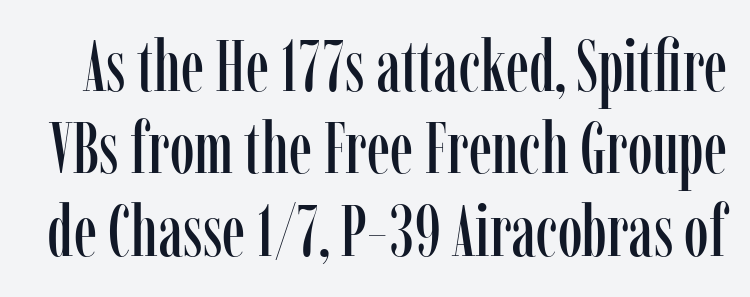
These lines are rendered in a variable-pitch font. A typesetter would mark this as roman, not italic. Yep, those are serifs on the letters. Words appear dense and cohesive because spacing is normal. The space directly below the letters is spotless.
